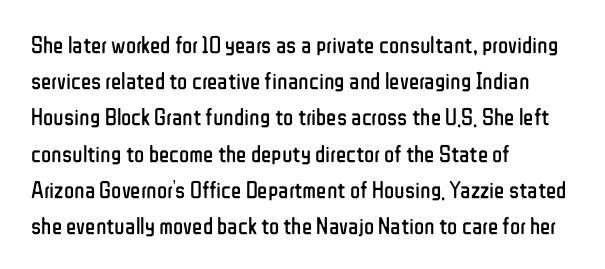
Default kerning and tracking; the words read as compact shapes. Tall strokes in this sample are plumb rather than angled. This rendering uses left alignment, leaving the right contour irregular. Students, observe: this is what conventionally led text looks like. Each stroke keeps to a modest, everyday thickness or less. Honestly, there is no underline to notice here at all.
